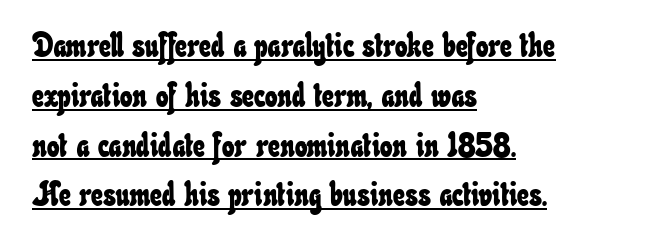
{"width": "condensed", "stroke_contrast": "low", "x_height": "small", "monospaced": "no", "underline": "yes", "align": "left", "line_spacing": "normal", "line_spacing_ratio": 1.51, "letter_spacing": "normal", "letter_spacing_em": 0.0, "glyph_px": 33}
